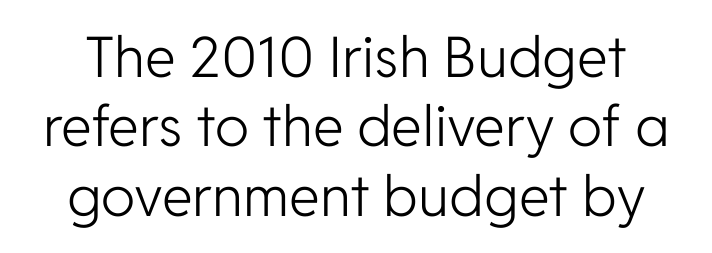
{"serif": "no", "italic": "no", "bold": "no", "weight": "light", "width": "normal", "stroke_contrast": "low", "x_height": "medium", "monospaced": "no", "underline": "no", "line_spacing_ratio": 1.24, "letter_spacing": "normal", "letter_spacing_em": 0.0, "glyph_px": 56}
